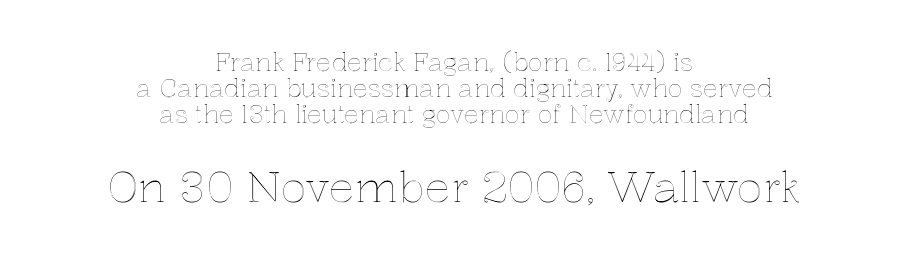
{"italic": "no", "width": "normal", "x_height": "medium", "monospaced": "no", "underline": "no", "align": "center", "line_spacing": "tight", "line_spacing_ratio": 1.05, "letter_spacing": "normal", "letter_spacing_em": 0.0, "larger_block": "second", "size_ratio": 1.72, "glyph_px": 43}
